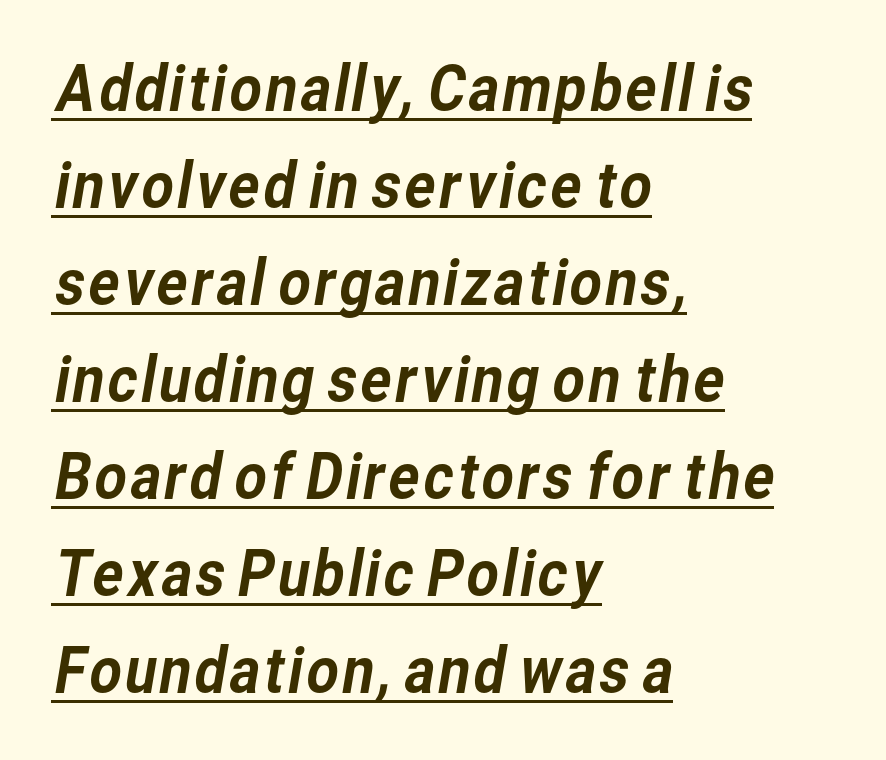
Q: Is the typeface a serif or a sans-serif typeface? A: Sans-serif.
Q: Is the text underlined? A: Yes.
Q: How is the paragraph aligned? A: Left-aligned.
Q: Is the spacing between letters normal or unusually wide? A: Normal.
Q: Is the spacing between lines tight, normal or loose? A: Normal.
Q: Width (condensed, normal, or wide)? A: Normal.
Q: Stroke contrast? A: Low.
Q: x-height? A: Medium.
Q: Monospaced? A: No.
